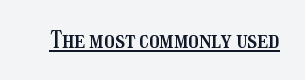
You can see a thin bar hugging the bottom of the glyphs. This rendering leaves character spacing at its baseline value. Style check: upright.
